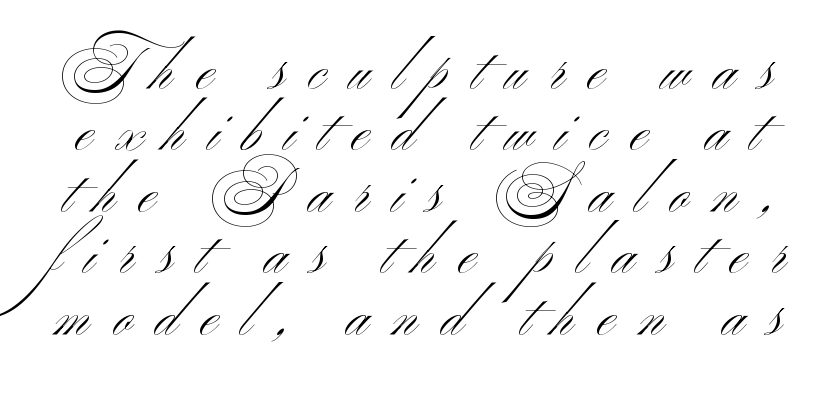
The image shows 58 px light, wide sans-serif type; set tight line spacing (1.06x), unusually wide letter spacing (+0.41 em), not underlined; medium stroke contrast and a small x-height.
